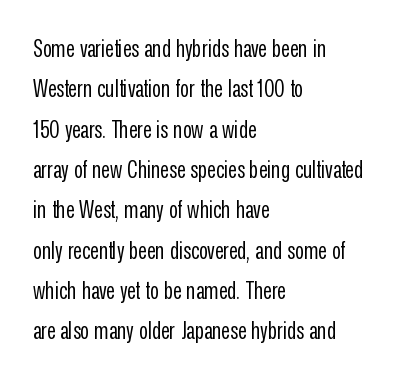
The image shows 24 px text type, upright; set left-aligned, normal line spacing (1.68x), normal letter spacing, not underlined.
